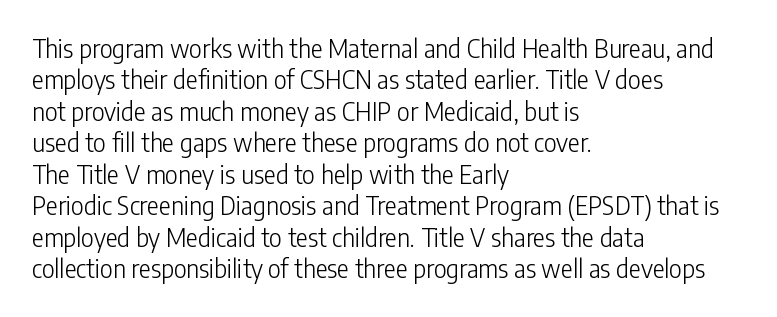
{"italic": "no", "bold": "no", "underline": "no", "align": "left", "line_spacing": "normal", "line_spacing_ratio": 1.26, "letter_spacing": "normal", "letter_spacing_em": 0.0, "glyph_px": 25}
